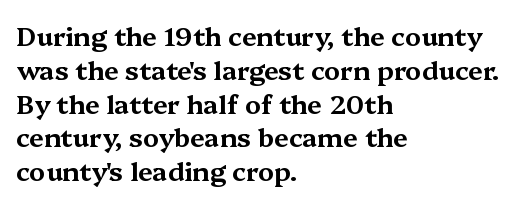
The image shows 26 px text type, upright; set left-aligned, normal line spacing (1.3x), normal letter spacing, not underlined.
